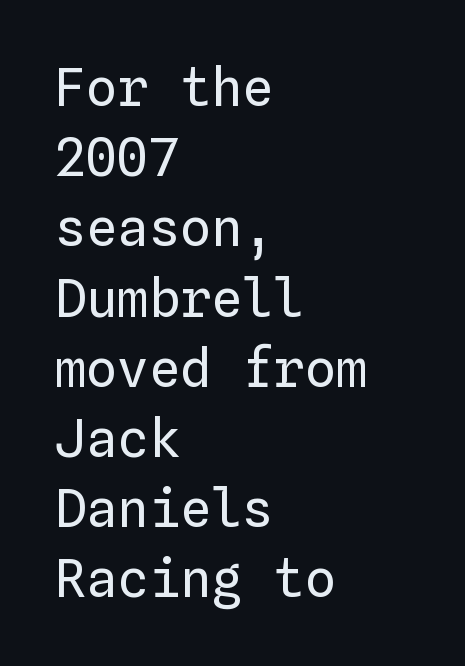
Notice how the passage keeps a crisp vertical edge on the left only. The passage shown is typed in a monospace face where columns stay perfectly aligned. Only glyphs here, with clear space below each row. A roman cut, with each character standing at attention.
